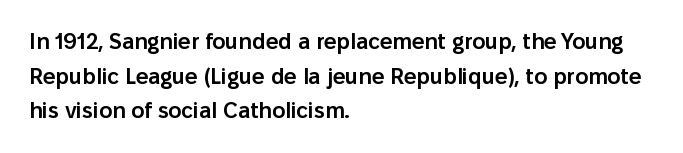
The image shows 22 px text type, upright; set left-aligned, normal line spacing (1.57x), normal letter spacing, not underlined.
